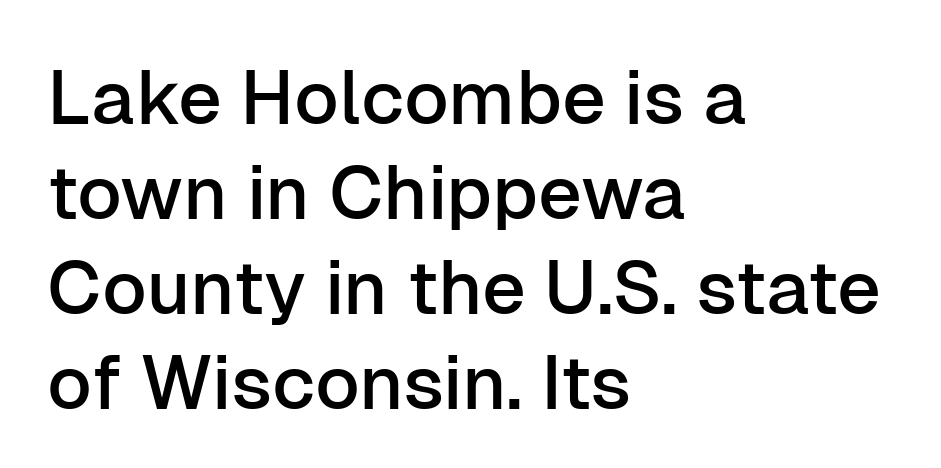
The image shows 76 px sans-serif type, upright; set left-aligned, normal line spacing (1.25x), normal letter spacing, not underlined; low stroke contrast and a medium x-height.
